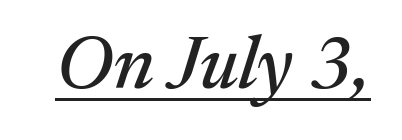
{"serif": "yes", "italic": "yes", "lean": "right", "slant_degrees": 17, "width": "normal", "stroke_contrast": "medium", "x_height": "medium", "monospaced": "no", "underline": "yes", "letter_spacing": "normal", "letter_spacing_em": 0.0, "glyph_px": 75}
